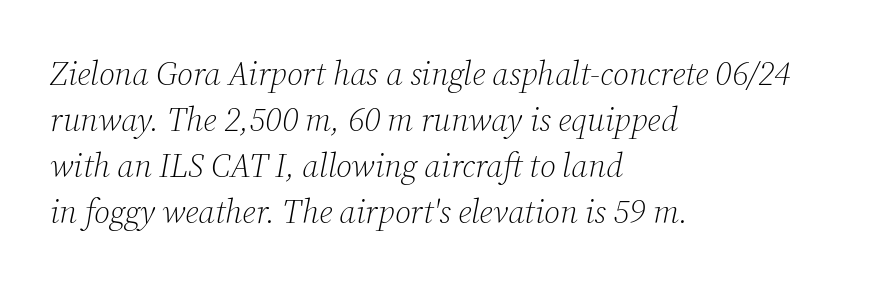
{"serif": "yes", "italic": "yes", "lean": "right", "slant_degrees": 12, "bold": "no", "weight": "light", "width": "normal", "stroke_contrast": "low", "x_height": "medium", "monospaced": "no", "underline": "no", "align": "left", "line_spacing": "normal", "line_spacing_ratio": 1.39, "letter_spacing": "normal", "letter_spacing_em": 0.0, "glyph_px": 33}
